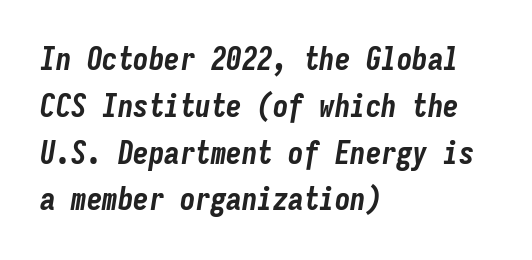
The image shows 31 px bold, condensed type, italic (leaning right), monospaced; set left-aligned, normal line spacing (1.51x), normal letter spacing, not underlined; low stroke contrast and a medium x-height.
